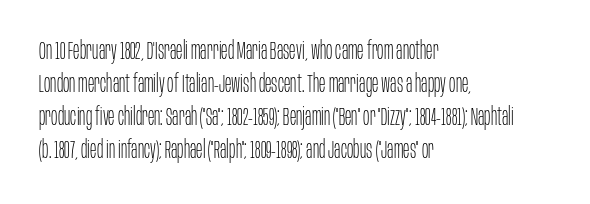
Q: Is the text bold? A: No.
Q: Is the text italic (slanted)? A: No, it is upright.
Q: Is the text underlined? A: No.
Q: How is the paragraph aligned? A: Left-aligned.
Q: Is the spacing between letters normal or unusually wide? A: Normal.
Q: Is the spacing between lines tight, normal or loose? A: Normal.
